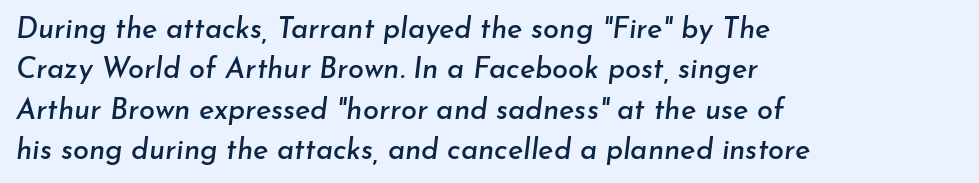
The image shows 29 px text type, italic (leaning right); set left-aligned, normal line spacing (1.39x), normal letter spacing, not underlined; low stroke contrast and a small x-height.
